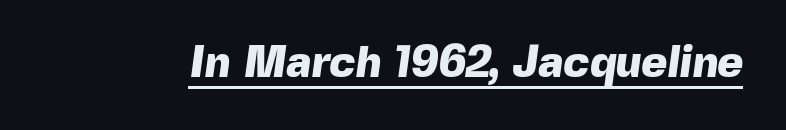
{"serif": "no", "bold": "yes", "weight": "heavy", "width": "normal", "x_height": "medium", "monospaced": "no", "underline": "yes", "letter_spacing": "normal", "letter_spacing_em": 0.0, "glyph_px": 44}
